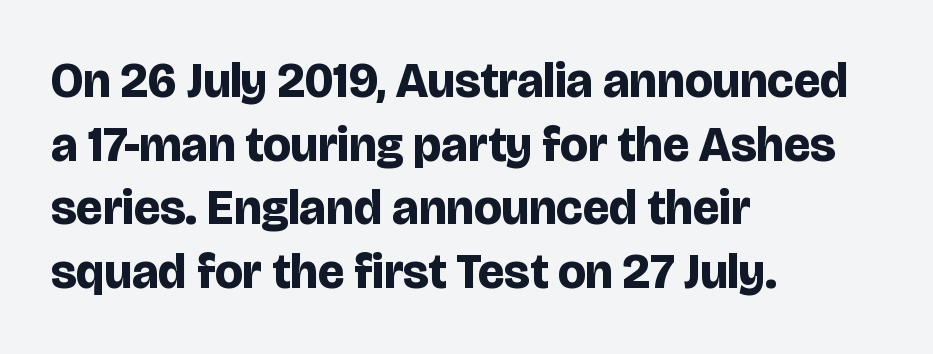
The image shows 49 px bold sans-serif type, upright; set left-aligned, normal line spacing (1.3x), normal letter spacing, not underlined; low stroke contrast and a large x-height.
